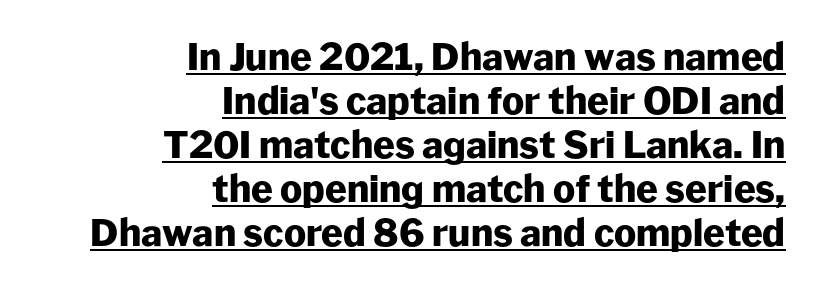
Thick stems and heavy bowls — unmistakably bold. Underline: present. Typeset ragged left — the right edge is the straight one. You could not count columns in this text — the font is proportionally spaced. Check where the strokes stop: nothing finishes them off — pure sans. Every character sits straight up, as roman type does.
